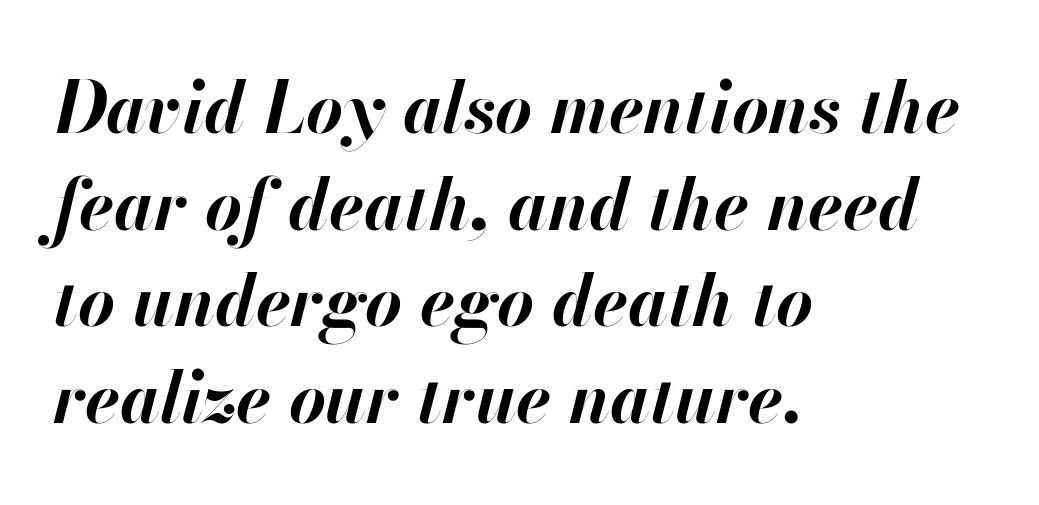
Horizontally, the lines are justified to the leading edge only. Check the space under the baseline: it is left empty. Glyph-to-glyph distance matches everyday printed text. The typography opts for an oblique posture over an upright one. You'd pick this weight for a headline — it's a proper bold.
